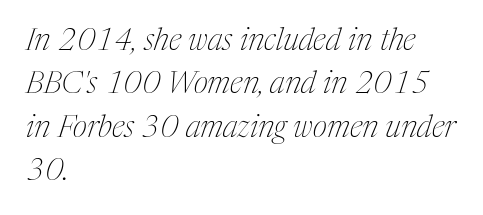
The image shows 31 px thin, condensed serif type, italic (leaning right); set left-aligned, normal line spacing (1.4x), normal letter spacing, not underlined; medium stroke contrast and a medium x-height.
